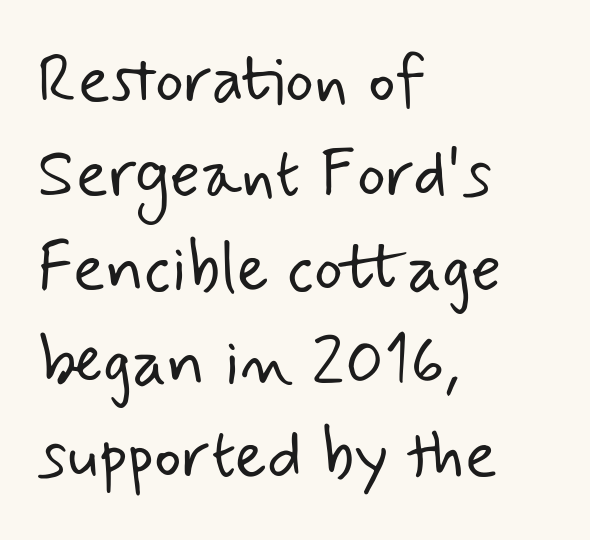
{"serif": "no", "bold": "no", "weight": "light", "width": "normal", "stroke_contrast": "low", "x_height": "small", "monospaced": "no", "underline": "no", "align": "left", "line_spacing": "normal", "line_spacing_ratio": 1.38, "letter_spacing": "normal", "letter_spacing_em": 0.0, "glyph_px": 68}
